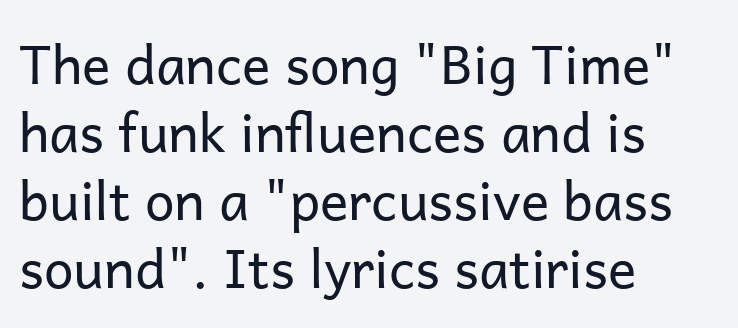
Q: Is the text bold? A: No.
Q: Is the text italic (slanted)? A: No, it is upright.
Q: Is the typeface a serif or a sans-serif typeface? A: Sans-serif.
Q: Is the text underlined? A: No.
Q: How is the paragraph aligned? A: Left-aligned.
Q: Is the spacing between letters normal or unusually wide? A: Normal.
Q: Is the spacing between lines tight, normal or loose? A: Normal.
Q: Width (condensed, normal, or wide)? A: Normal.
Q: Stroke contrast? A: Low.
Q: x-height? A: Medium.
Q: Monospaced? A: No.
